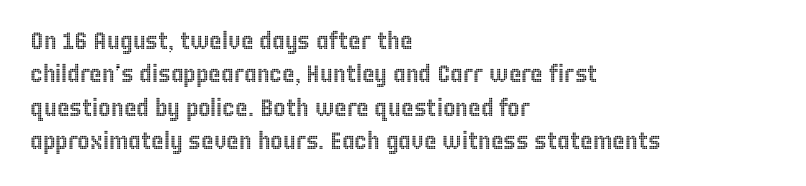
Style check: upright. Bare-footed words on every line. The passage shown has conventional tracking throughout. If you measured baseline to baseline, you'd find a middling distance. A student would call this left alignment; a typographer would say flush left, rag right.
